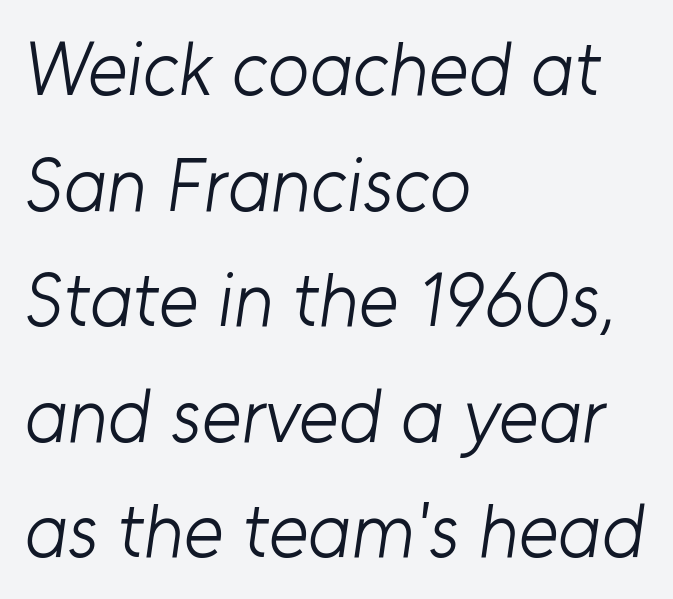
{"serif": "no", "bold": "no", "weight": "light", "width": "normal", "stroke_contrast": "low", "x_height": "medium", "monospaced": "no", "underline": "no", "align": "left", "line_spacing": "normal", "line_spacing_ratio": 1.52, "letter_spacing": "normal", "letter_spacing_em": 0.0, "glyph_px": 76}
